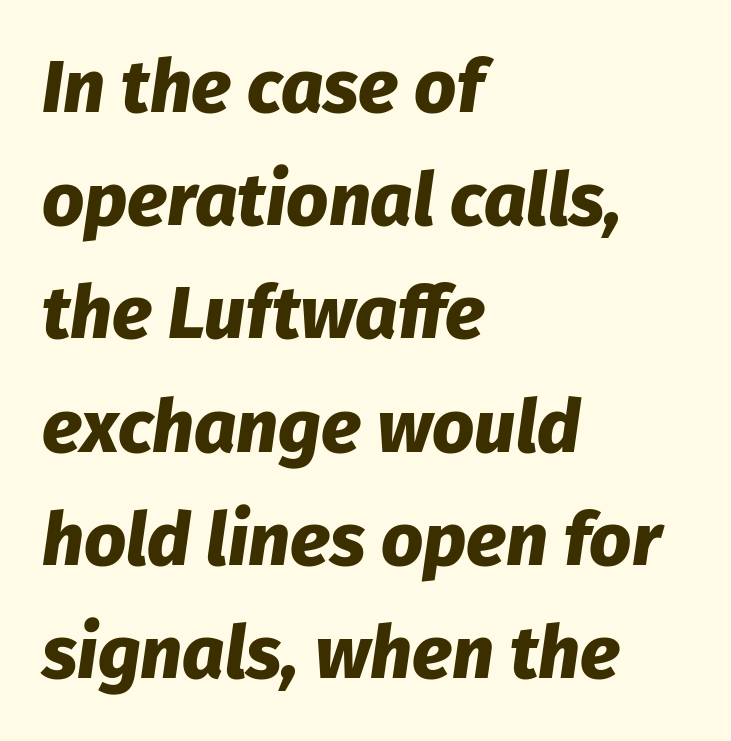
Q: Is the text bold? A: Yes.
Q: Is the text italic (slanted)? A: Yes, it leans right by about 8 degrees.
Q: Is the text underlined? A: No.
Q: How is the paragraph aligned? A: Left-aligned.
Q: Is the spacing between letters normal or unusually wide? A: Normal.
Q: Is the spacing between lines tight, normal or loose? A: Normal.
Q: Width (condensed, normal, or wide)? A: Normal.
Q: Stroke contrast? A: Low.
Q: x-height? A: Medium.
Q: Monospaced? A: No.
